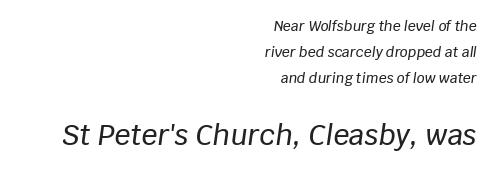
Plain, unruled lines of type. These lines are rendered in a variable-pitch font. The passage shown begins with its smaller block and ends with its larger one. These lines keep a tight, regular rhythm from letter to letter. Style check: oblique. Notice how the passage keeps a crisp vertical edge on the right only.
